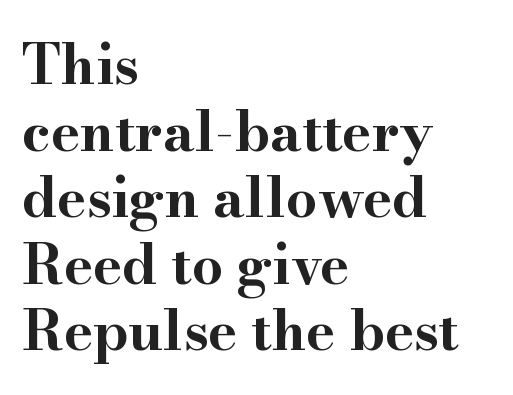
Q: Is the text bold? A: Yes.
Q: Is the text italic (slanted)? A: No, it is upright.
Q: Is the typeface a serif or a sans-serif typeface? A: Serif.
Q: Is the text underlined? A: No.
Q: How is the paragraph aligned? A: Left-aligned.
Q: Is the spacing between letters normal or unusually wide? A: Normal.
Q: Width (condensed, normal, or wide)? A: Wide.
Q: Stroke contrast? A: High.
Q: x-height? A: Small.
Q: Monospaced? A: No.
